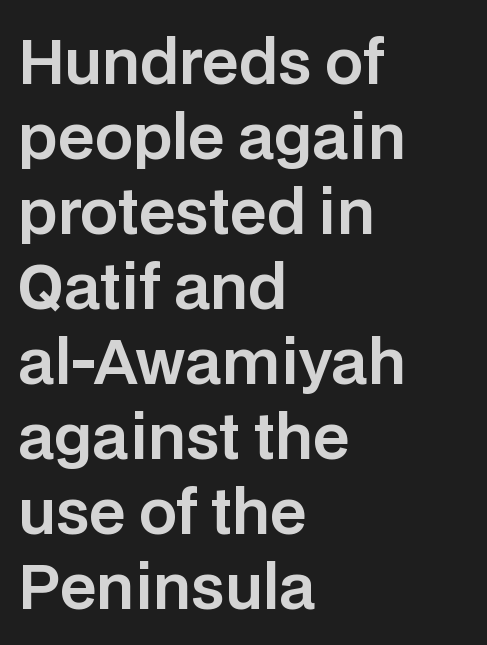
You could not count columns in this text — the font is proportionally spaced. Line spacing here is normal. Rendered with straight, roman letterforms. The passage shown is typeset with a sans-serif family.
